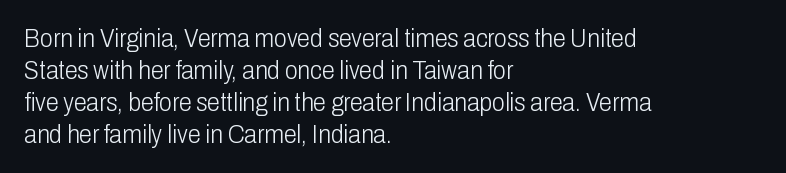
The passage shown is not underscored anywhere. Words appear dense and cohesive because spacing is normal. Alignment: flush left. Unlike italic type, these characters show no tilt at all.
